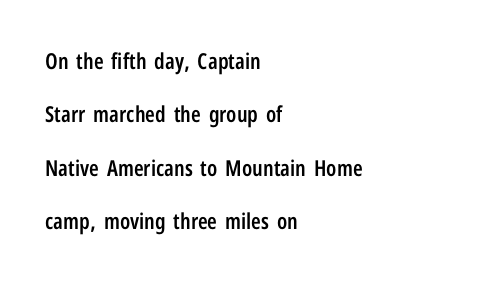
Q: Is the text bold? A: Semi-bold.
Q: Is the text italic (slanted)? A: No, it is upright.
Q: Is the text underlined? A: No.
Q: How is the paragraph aligned? A: Left-aligned.
Q: Is the spacing between letters normal or unusually wide? A: Normal.
Q: Is the spacing between lines tight, normal or loose? A: Loose.
